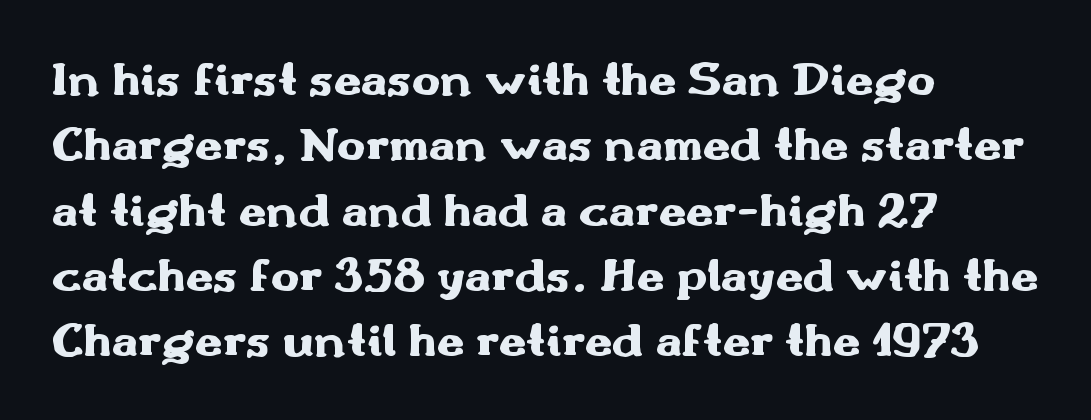
{"serif": "no", "italic": "no", "bold": "yes", "weight": "heavy", "width": "wide", "stroke_contrast": "medium", "x_height": "small", "monospaced": "no", "underline": "no", "align": "left", "line_spacing": "normal", "line_spacing_ratio": 1.36, "letter_spacing": "normal", "letter_spacing_em": 0.0, "glyph_px": 48}
